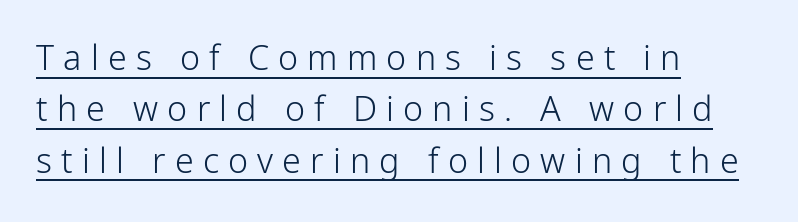
{"serif": "no", "italic": "no", "bold": "no", "weight": "light", "width": "condensed", "stroke_contrast": "low", "x_height": "medium", "monospaced": "no", "underline": "yes", "align": "left", "line_spacing": "normal", "line_spacing_ratio": 1.51, "letter_spacing": "wide", "letter_spacing_em": 0.27, "glyph_px": 34}
